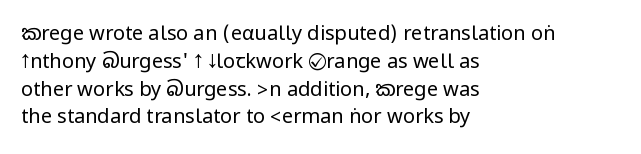
The image shows 20 px text type, upright; set left-aligned, normal line spacing (1.39x), normal letter spacing, not underlined.
